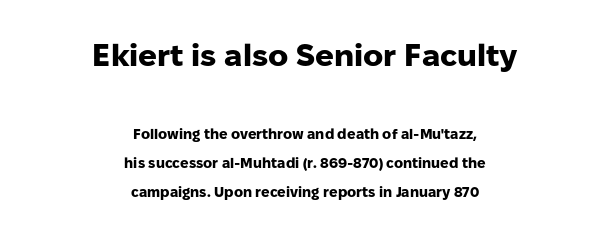
{"serif": "no", "italic": "no", "bold": "yes", "weight": "heavy", "width": "normal", "stroke_contrast": "low", "x_height": "medium", "monospaced": "no", "underline": "no", "align": "center", "line_spacing": "loose", "line_spacing_ratio": 2.05, "letter_spacing": "normal", "letter_spacing_em": 0.0, "larger_block": "first", "size_ratio": 2.21, "glyph_px": 31}
